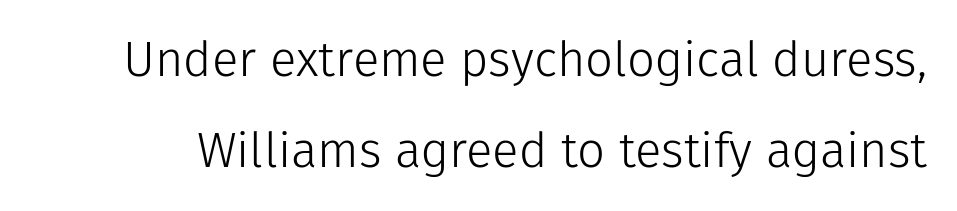
{"serif": "no", "italic": "no", "bold": "no", "weight": "light", "width": "normal", "stroke_contrast": "low", "x_height": "medium", "monospaced": "no", "underline": "no", "line_spacing_ratio": 1.86, "letter_spacing": "normal", "letter_spacing_em": 0.0, "glyph_px": 49}
